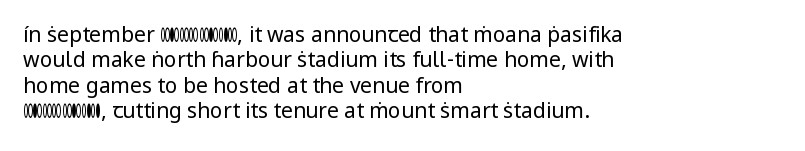
{"italic": "no", "bold": "no", "underline": "no", "align": "left", "line_spacing_ratio": 1.21, "letter_spacing": "normal", "letter_spacing_em": 0.0, "glyph_px": 21}
